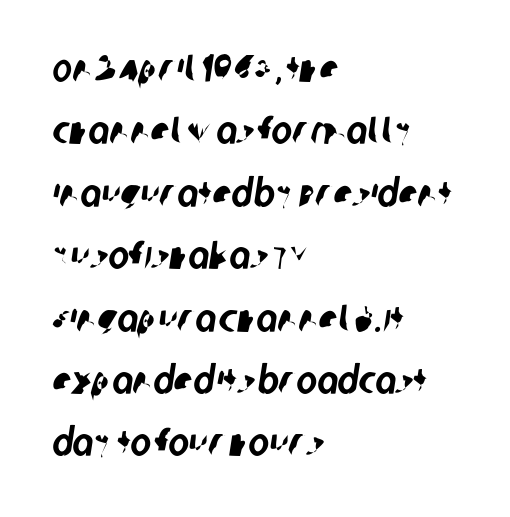
Q: Is the typeface a serif or a sans-serif typeface? A: Sans-serif.
Q: Is the text underlined? A: No.
Q: How is the paragraph aligned? A: Left-aligned.
Q: Is the spacing between letters normal or unusually wide? A: Normal.
Q: Is the spacing between lines tight, normal or loose? A: Normal.
Q: Width (condensed, normal, or wide)? A: Condensed.
Q: Stroke contrast? A: Low.
Q: x-height? A: Large.
Q: Monospaced? A: No.
